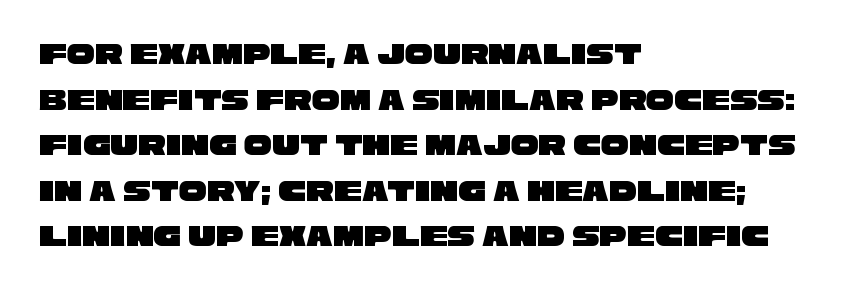
Q: Is the typeface a serif or a sans-serif typeface? A: Sans-serif.
Q: Is the text underlined? A: No.
Q: How is the paragraph aligned? A: Left-aligned.
Q: Is the spacing between letters normal or unusually wide? A: Normal.
Q: Is the spacing between lines tight, normal or loose? A: Normal.
Q: Width (condensed, normal, or wide)? A: Wide.
Q: Stroke contrast? A: Low.
Q: x-height? A: Large.
Q: Monospaced? A: No.
